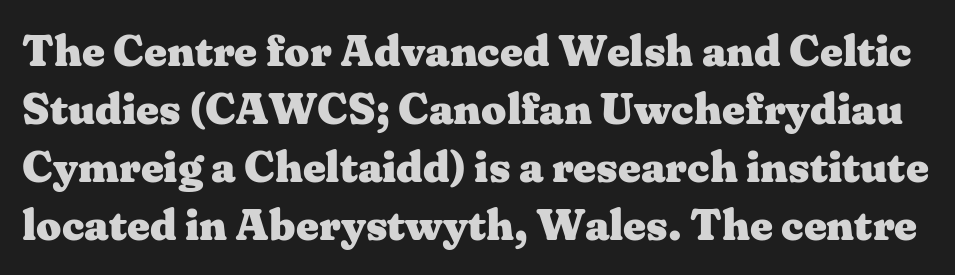
{"serif": "yes", "italic": "no", "bold": "yes", "weight": "heavy", "width": "wide", "stroke_contrast": "medium", "x_height": "medium", "monospaced": "no", "underline": "no", "line_spacing": "normal", "line_spacing_ratio": 1.32, "letter_spacing": "normal", "letter_spacing_em": 0.0, "glyph_px": 44}
